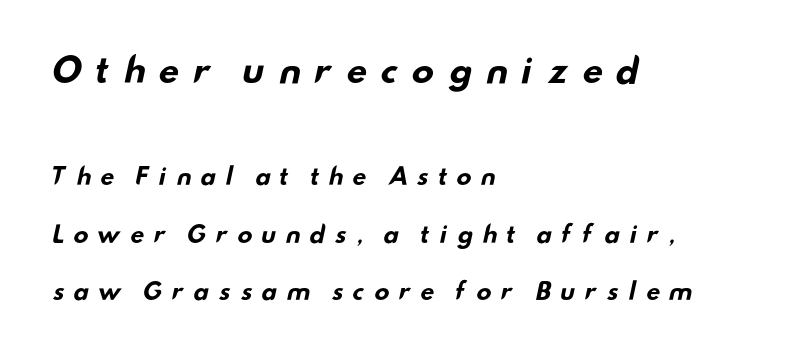
{"serif": "no", "bold": "yes", "weight": "bold", "width": "wide", "stroke_contrast": "low", "x_height": "small", "monospaced": "no", "underline": "no", "align": "left", "line_spacing": "loose", "line_spacing_ratio": 2.5, "letter_spacing": "wide", "letter_spacing_em": 0.35, "larger_block": "first", "size_ratio": 1.48, "glyph_px": 34}
